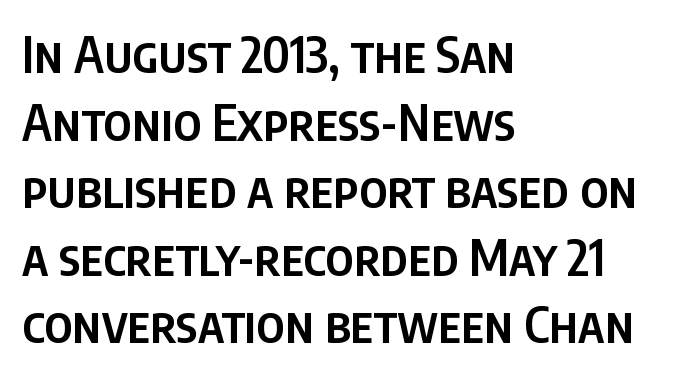
{"serif": "no", "italic": "no", "bold": "semi", "weight": "semibold", "width": "condensed", "stroke_contrast": "low", "x_height": "large", "monospaced": "no", "underline": "no", "align": "left", "line_spacing": "normal", "line_spacing_ratio": 1.38, "letter_spacing": "normal", "letter_spacing_em": 0.0, "glyph_px": 49}
